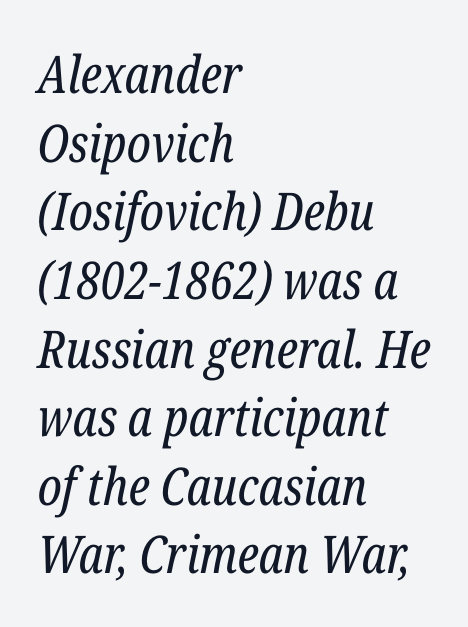
{"serif": "yes", "italic": "yes", "lean": "right", "slant_degrees": 12, "bold": "no", "weight": "regular", "width": "condensed", "stroke_contrast": "low", "x_height": "medium", "monospaced": "no", "underline": "no", "align": "left", "line_spacing": "normal", "line_spacing_ratio": 1.32, "letter_spacing": "normal", "letter_spacing_em": 0.0, "glyph_px": 52}
